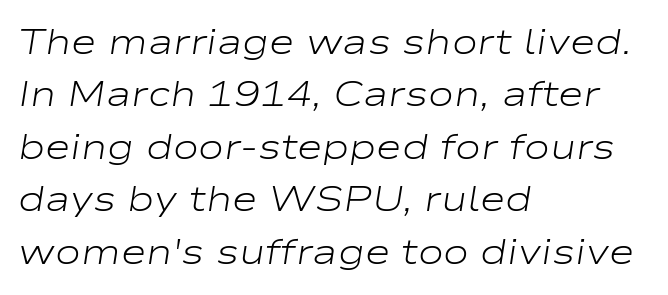
All the whitespace from short lines collects on the right. This is not heavy type; no bold has been used. Bare-footed words on every line. Italic? Definitely — the glyphs are oblique.
